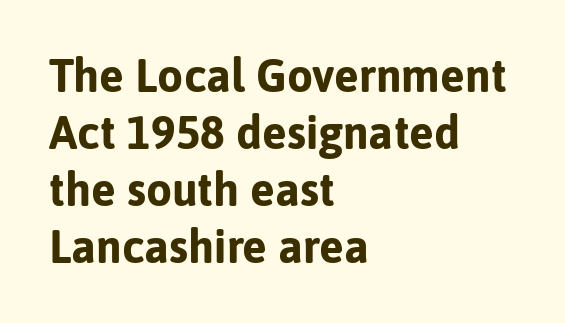
Q: Is the text bold? A: Yes.
Q: Is the text italic (slanted)? A: No, it is upright.
Q: Is the typeface a serif or a sans-serif typeface? A: Sans-serif.
Q: Is the text underlined? A: No.
Q: How is the paragraph aligned? A: Left-aligned.
Q: Is the spacing between letters normal or unusually wide? A: Normal.
Q: Width (condensed, normal, or wide)? A: Normal.
Q: Stroke contrast? A: Low.
Q: x-height? A: Medium.
Q: Monospaced? A: No.
